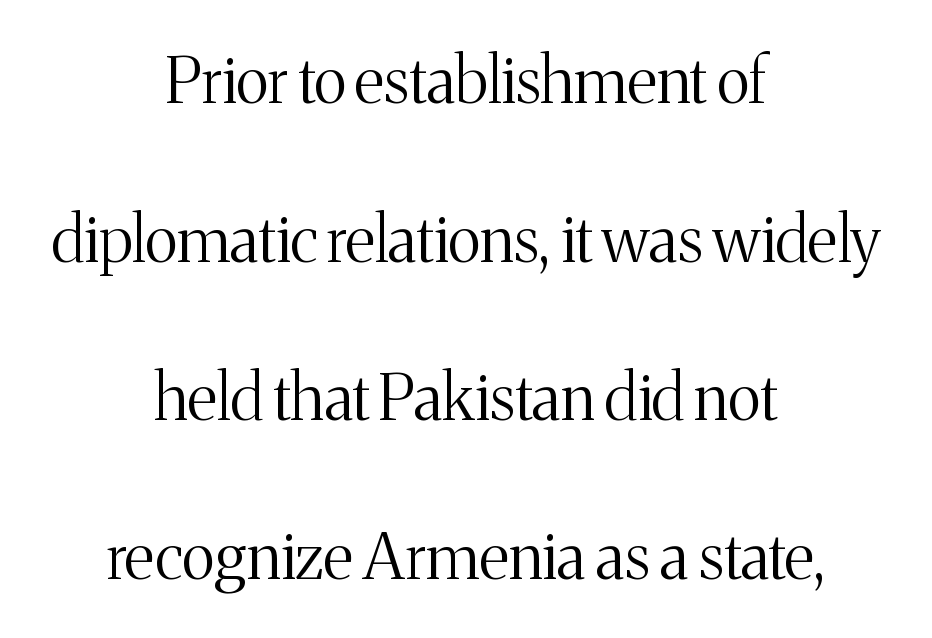
The image shows 64 px light serif type, upright; set centered, loose line spacing (2.48x), normal letter spacing, not underlined; medium stroke contrast and a medium x-height.
